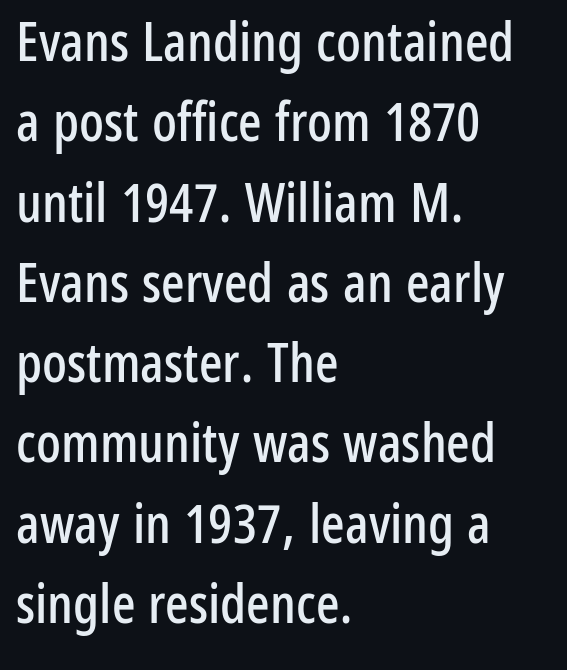
The letters advance in unequal steps, a hallmark of proportional type. The specimen omits any rule beneath the text block's lines. Honestly, the row spacing looks completely unremarkable. Letterform terminals end flat and unadorned throughout the passage.
